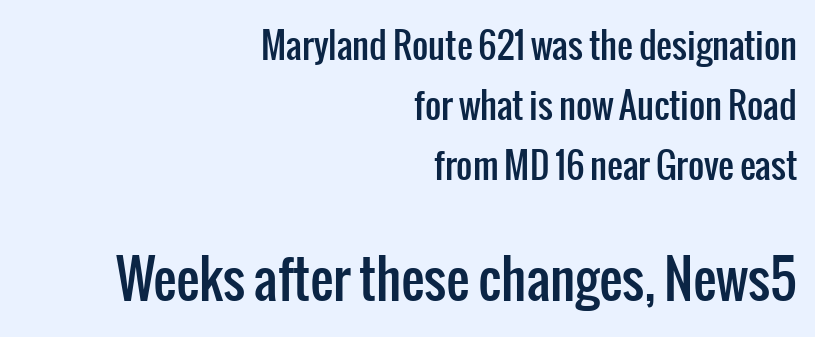
{"serif": "no", "italic": "no", "width": "condensed", "stroke_contrast": "low", "x_height": "medium", "monospaced": "no", "underline": "no", "align": "right", "line_spacing_ratio": 1.71, "letter_spacing": "normal", "letter_spacing_em": 0.0, "larger_block": "second", "size_ratio": 1.49, "glyph_px": 52}
